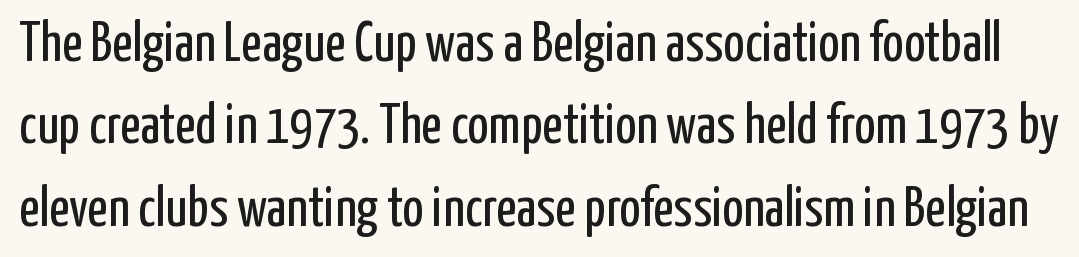
{"serif": "no", "italic": "no", "bold": "no", "weight": "regular", "width": "condensed", "stroke_contrast": "low", "x_height": "medium", "monospaced": "no", "underline": "no", "line_spacing": "normal", "line_spacing_ratio": 1.47, "letter_spacing": "normal", "letter_spacing_em": 0.0, "glyph_px": 56}
